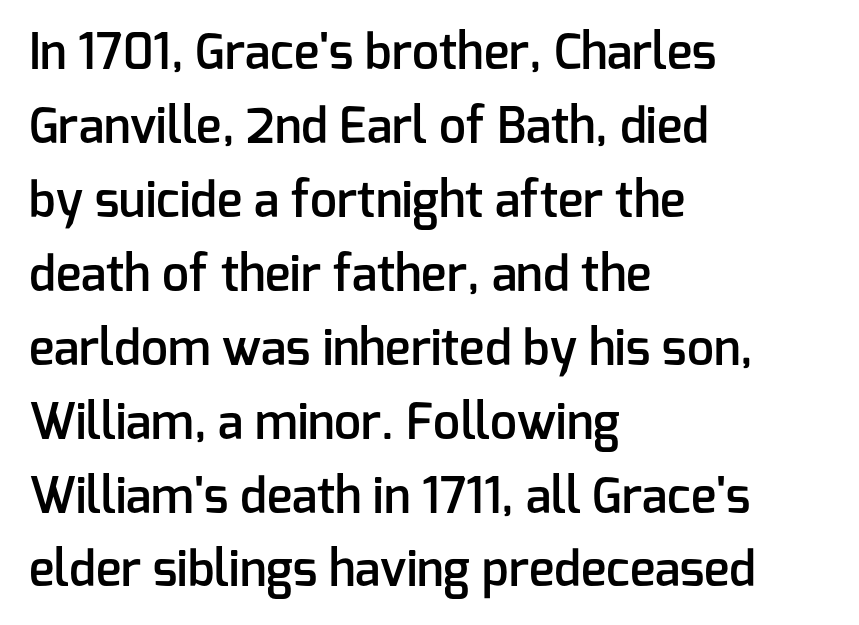
Q: Is the text bold? A: Semi-bold.
Q: Is the text italic (slanted)? A: No, it is upright.
Q: Is the typeface a serif or a sans-serif typeface? A: Sans-serif.
Q: Is the text underlined? A: No.
Q: How is the paragraph aligned? A: Left-aligned.
Q: Is the spacing between letters normal or unusually wide? A: Normal.
Q: Is the spacing between lines tight, normal or loose? A: Normal.
Q: Width (condensed, normal, or wide)? A: Normal.
Q: Stroke contrast? A: Low.
Q: x-height? A: Medium.
Q: Monospaced? A: No.
